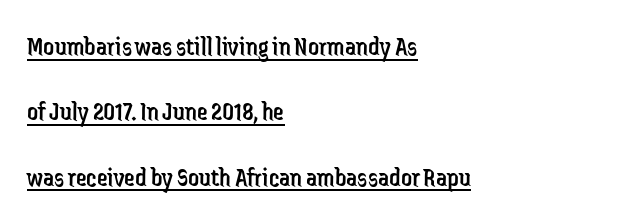
{"italic": "no", "bold": "no", "underline": "yes", "align": "left", "line_spacing": "loose", "line_spacing_ratio": 2.42, "letter_spacing": "normal", "letter_spacing_em": 0.0, "glyph_px": 27}
